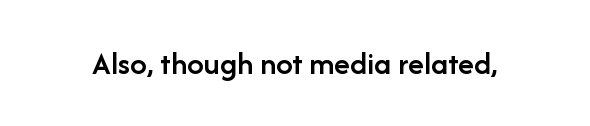
The image shows 33 px semibold sans-serif type, upright; set normal letter spacing, not underlined; low stroke contrast and a medium x-height.
